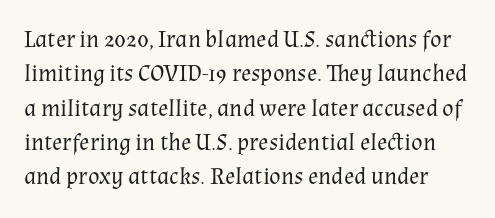
The image shows 24 px text type, upright; set normal line spacing (1.43x), normal letter spacing, not underlined.
